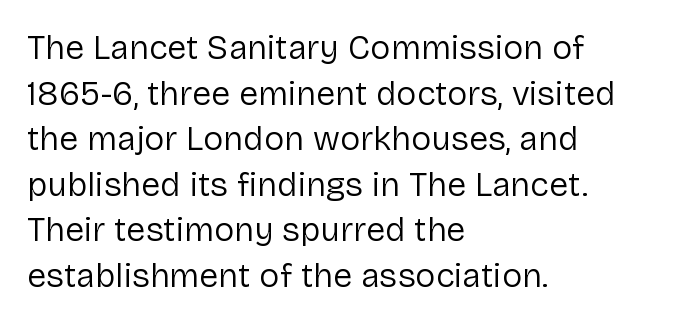
The image shows 34 px regular-weight sans-serif type, upright; set left-aligned, normal line spacing (1.34x), normal letter spacing, not underlined; low stroke contrast and a medium x-height.
